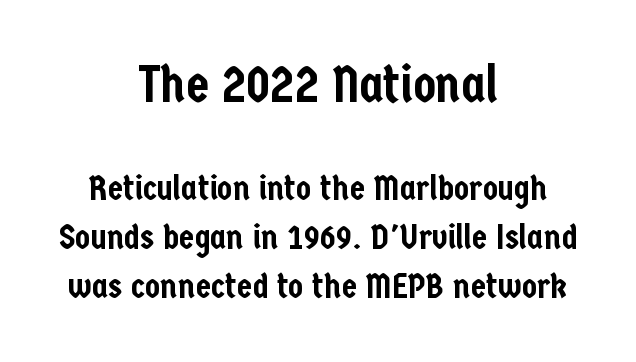
The image shows 52 px condensed sans-serif type, upright; set centered, normal line spacing (1.4x), normal letter spacing, not underlined; the first (top) block is 1.49x larger; low stroke contrast and a medium x-height.
